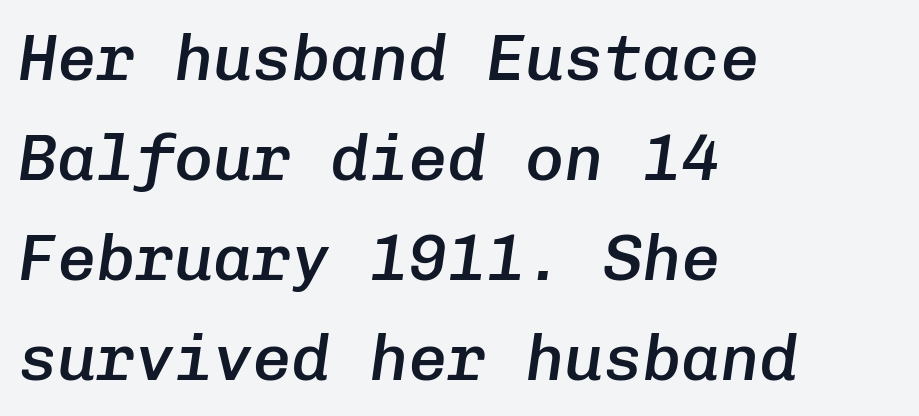
The image shows 65 px semibold type, italic (leaning right), monospaced; set left-aligned, normal line spacing (1.54x), normal letter spacing, not underlined; low stroke contrast and a medium x-height.
